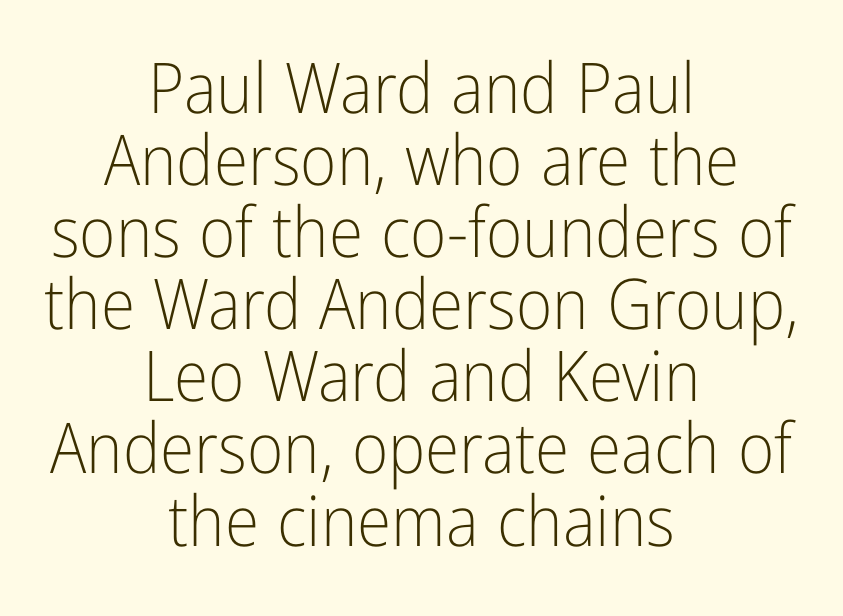
Standard letterfit; no display-style spreading of the glyphs. Stem width sits at or under what a default text font uses. This sample uses a sans-serif face. Lines of text with bare space underneath.
